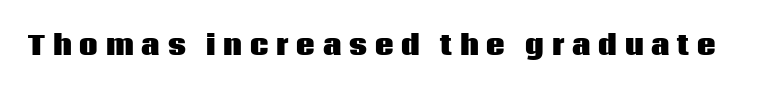
Q: Is the text bold? A: Yes.
Q: Is the text italic (slanted)? A: No, it is upright.
Q: Is the text underlined? A: No.
Q: Is the spacing between letters normal or unusually wide? A: Unusually wide.
